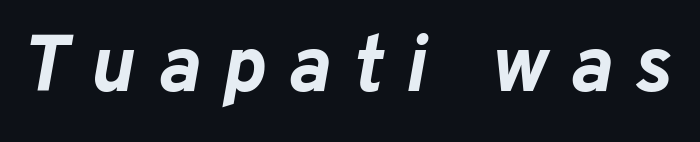
Does extra space separate the letters? Yes, quite a lot of it. Emphasis-style slanted type is in use. You'd pick this weight for a headline — it's a proper bold. Beneath every word, the page is bare. Spacing verdict: proportional, widths tailored to each character.
